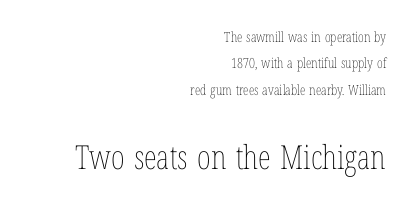
Proportional: the letters do not fall into vertical columns. Every row of glyphs terminates at an identical x-position on the right. This is the regular roman posture of the typeface. A light-to-regular cut is what we see here. Scale increases going downward across the two blocks. Glyph-to-glyph distance matches everyday printed text.
